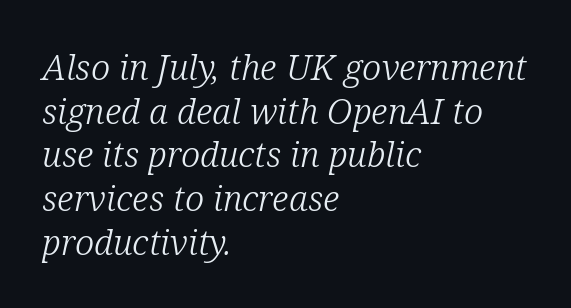
Examine the stroke ends and you'll spot serifs. The face used here has a pronounced slope to its letters. If you measured baseline to baseline, you'd find a middling distance. You could not count columns in this text — the font is proportionally spaced.
